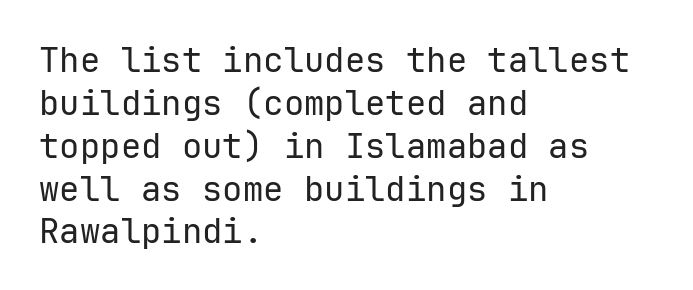
{"serif": "no", "italic": "no", "bold": "no", "weight": "regular", "width": "normal", "stroke_contrast": "low", "x_height": "medium", "underline": "no", "align": "left", "line_spacing": "normal", "line_spacing_ratio": 1.26, "letter_spacing": "normal", "letter_spacing_em": 0.0, "glyph_px": 34}
